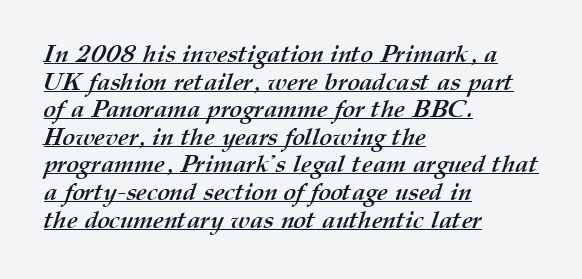
{"bold": "yes", "underline": "yes", "align": "left", "line_spacing": "tight", "line_spacing_ratio": 1.15, "letter_spacing": "normal", "letter_spacing_em": 0.0, "glyph_px": 24}
